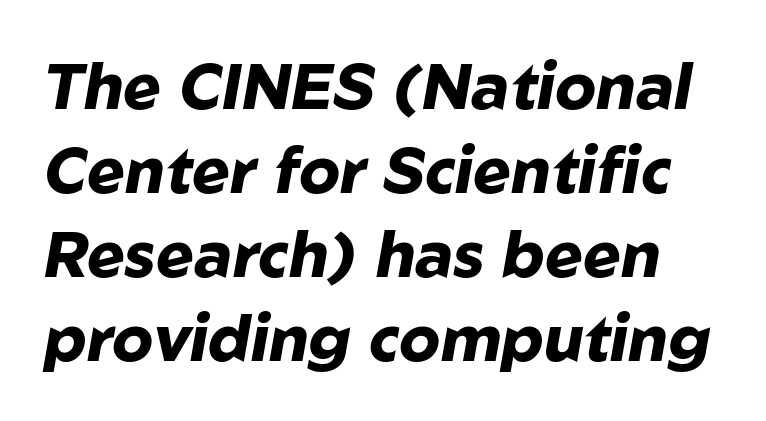
Q: Is the text bold? A: Yes.
Q: Is the text italic (slanted)? A: Yes, it leans right by about 10 degrees.
Q: Is the text underlined? A: No.
Q: Is the spacing between letters normal or unusually wide? A: Normal.
Q: Is the spacing between lines tight, normal or loose? A: Normal.
Q: Width (condensed, normal, or wide)? A: Normal.
Q: Stroke contrast? A: Low.
Q: x-height? A: Medium.
Q: Monospaced? A: No.
